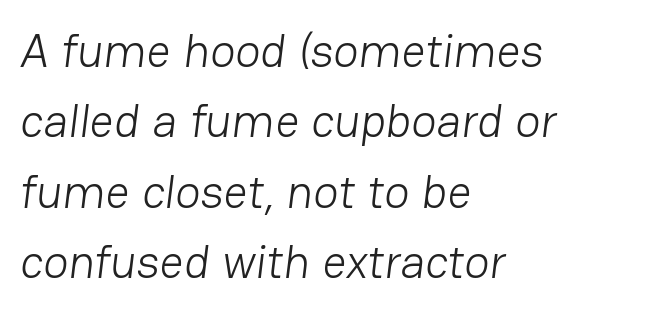
{"serif": "no", "bold": "no", "weight": "light", "width": "normal", "stroke_contrast": "low", "x_height": "medium", "monospaced": "no", "underline": "no", "align": "left", "line_spacing": "normal", "line_spacing_ratio": 1.5, "letter_spacing": "normal", "letter_spacing_em": 0.0, "glyph_px": 47}
